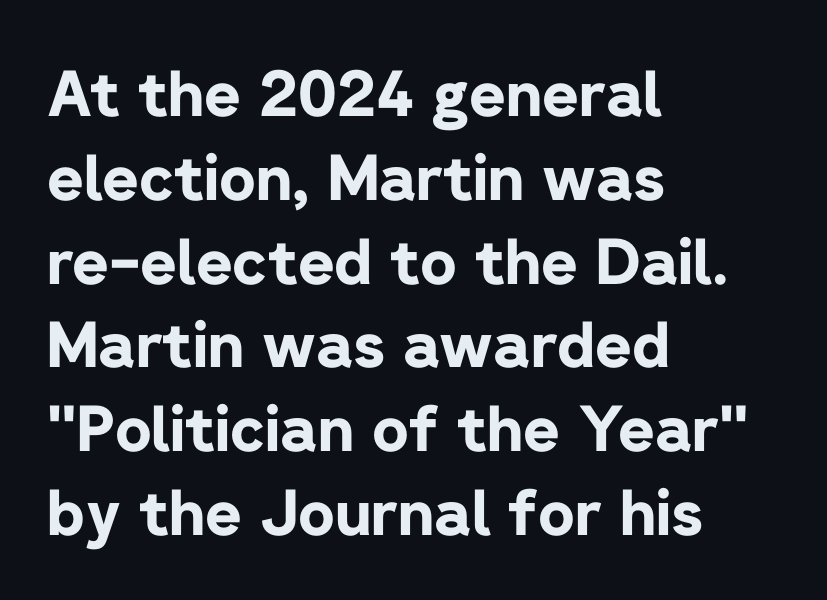
The image shows 63 px bold sans-serif type, upright; set left-aligned, normal line spacing (1.33x), normal letter spacing, not underlined; low stroke contrast and a medium x-height.
